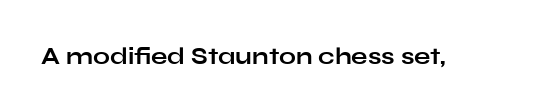
{"italic": "no", "bold": "yes", "underline": "no", "letter_spacing": "normal", "letter_spacing_em": 0.0, "glyph_px": 24}
